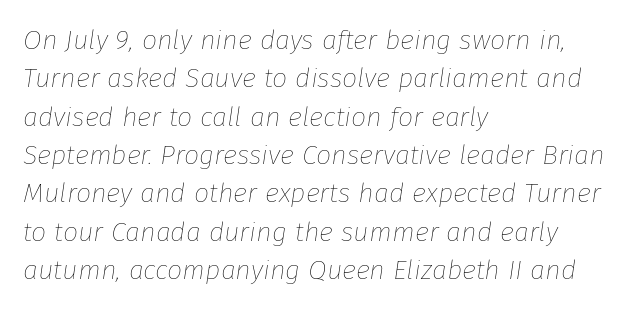
Compared with typical paragraphs, the rows here are spaced about the same. Letters rest on an invisible, unmarked baseline. A typesetter would mark this as italic. These lines are set flush left with a ragged right edge. Caption: face not bold, strokes unweighted.
